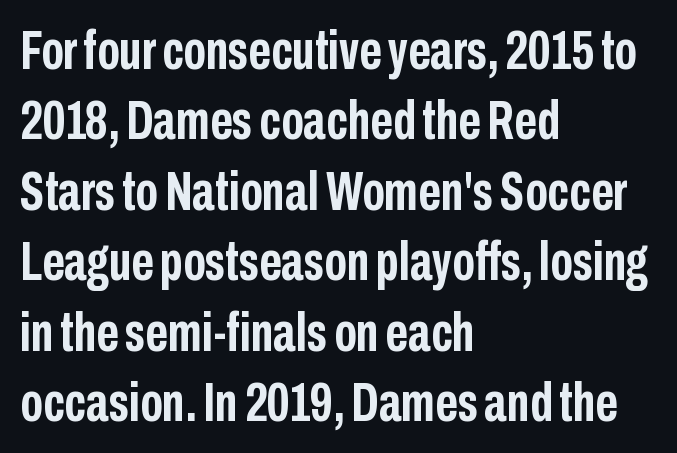
The image shows 55 px semibold, condensed sans-serif type, upright; set left-aligned, normal line spacing (1.28x), normal letter spacing, not underlined; low stroke contrast and a medium x-height.
